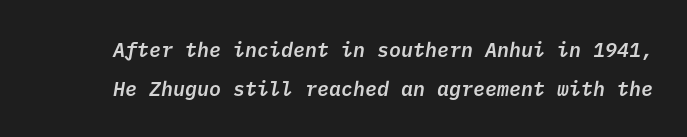
The image shows 20 px text type; set loose line spacing (1.95x), normal letter spacing, not underlined.
